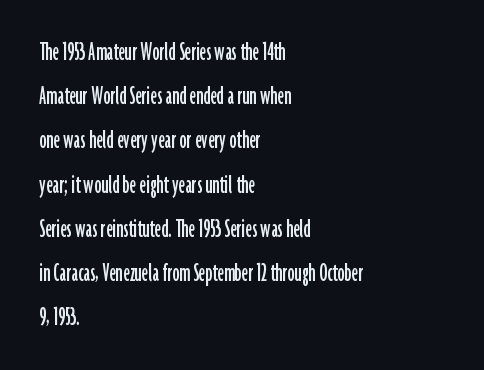
Q: Is the text italic (slanted)? A: No, it is upright.
Q: Is the typeface a serif or a sans-serif typeface? A: Sans-serif.
Q: Is the text underlined? A: No.
Q: How is the paragraph aligned? A: Left-aligned.
Q: Is the spacing between letters normal or unusually wide? A: Normal.
Q: Is the spacing between lines tight, normal or loose? A: Normal.
Q: Width (condensed, normal, or wide)? A: Condensed.
Q: Stroke contrast? A: Low.
Q: x-height? A: Medium.
Q: Monospaced? A: No.
